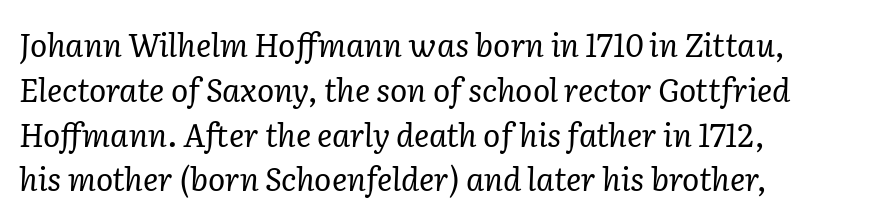
The image shows 32 px regular-weight serif type, italic (leaning right); set left-aligned, normal line spacing (1.4x), normal letter spacing, not underlined; low stroke contrast and a medium x-height.
